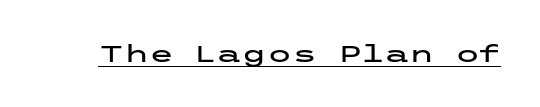
The image shows 23 px text type, upright; set normal letter spacing, underlined.
